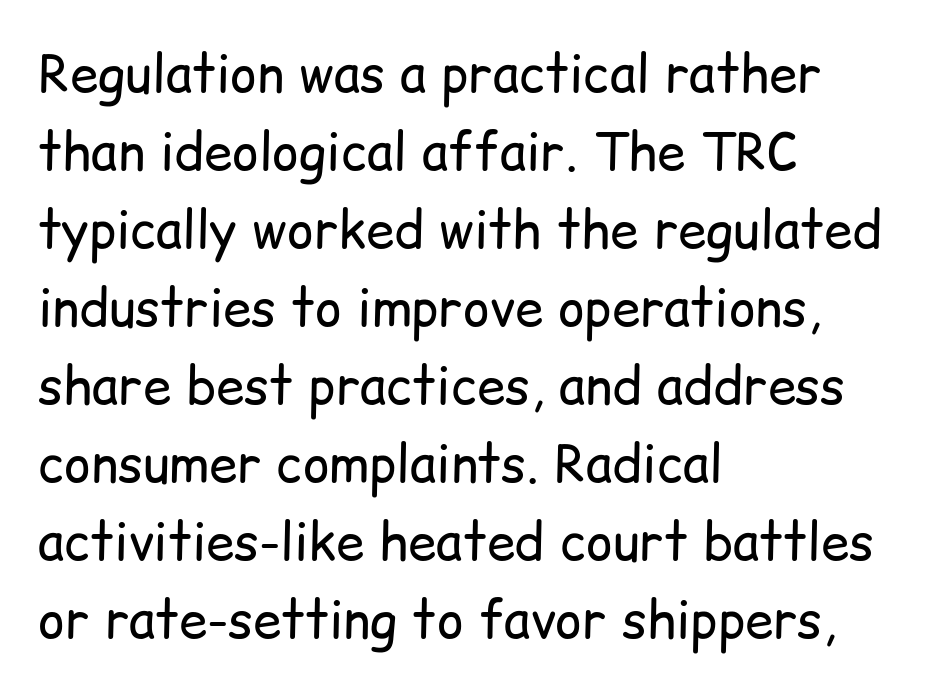
Q: Is the text bold? A: No.
Q: Is the text italic (slanted)? A: No, it is upright.
Q: Is the typeface a serif or a sans-serif typeface? A: Sans-serif.
Q: Is the text underlined? A: No.
Q: How is the paragraph aligned? A: Left-aligned.
Q: Is the spacing between letters normal or unusually wide? A: Normal.
Q: Is the spacing between lines tight, normal or loose? A: Normal.
Q: Width (condensed, normal, or wide)? A: Normal.
Q: Stroke contrast? A: Low.
Q: x-height? A: Medium.
Q: Monospaced? A: No.
